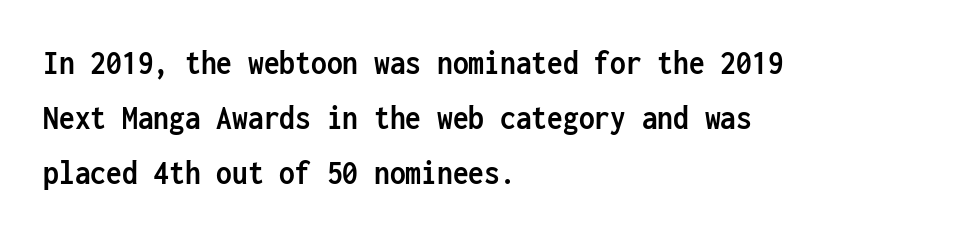
The image shows 35 px semibold, condensed sans-serif type, upright, monospaced; set left-aligned, normal line spacing (1.57x), normal letter spacing, not underlined; low stroke contrast and a medium x-height.
